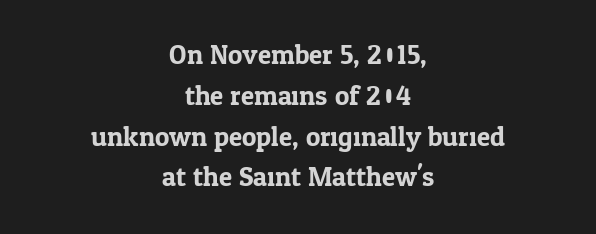
Q: Is the text italic (slanted)? A: No, it is upright.
Q: Is the text underlined? A: No.
Q: How is the paragraph aligned? A: Centered.
Q: Is the spacing between letters normal or unusually wide? A: Normal.
Q: Is the spacing between lines tight, normal or loose? A: Normal.
